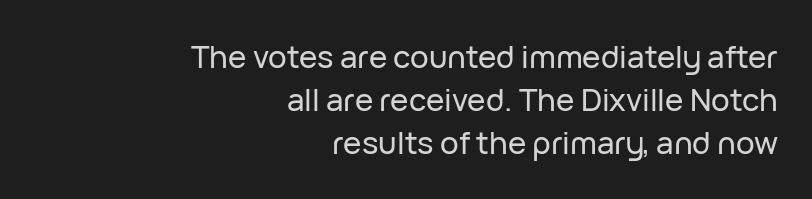
Q: Is the text italic (slanted)? A: No, it is upright.
Q: Is the typeface a serif or a sans-serif typeface? A: Sans-serif.
Q: Is the text underlined? A: No.
Q: How is the paragraph aligned? A: Right-aligned.
Q: Is the spacing between letters normal or unusually wide? A: Normal.
Q: Is the spacing between lines tight, normal or loose? A: Normal.
Q: Width (condensed, normal, or wide)? A: Normal.
Q: Stroke contrast? A: Low.
Q: x-height? A: Medium.
Q: Monospaced? A: No.
